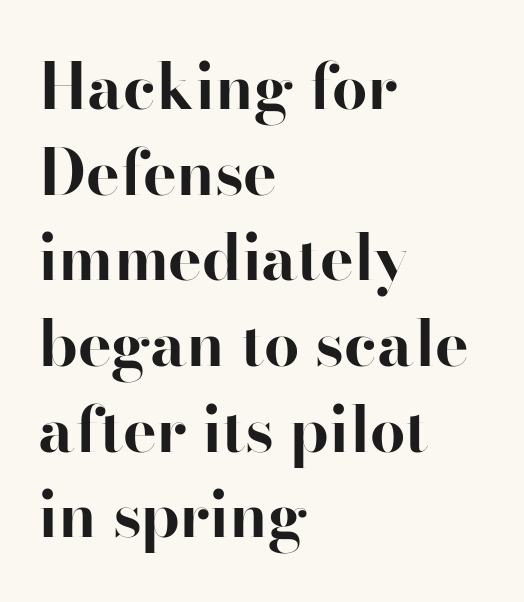
The image shows 63 px bold serif type, upright; set left-aligned, normal line spacing (1.36x), normal letter spacing, not underlined; high stroke contrast and a small x-height.
